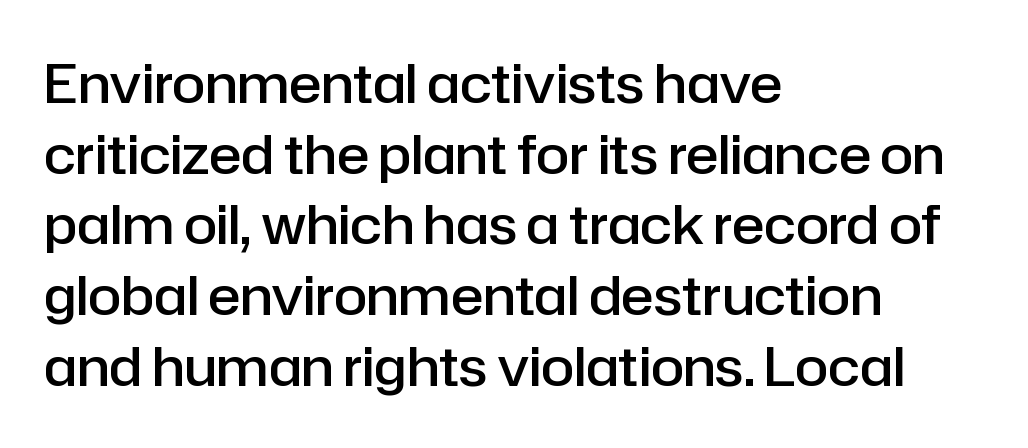
Unmarked baselines from the first word to the last. The horizontal fit of the characters is conventional and even. You could not count columns in this text — the font is proportionally spaced. No italicization has been applied; the sample stays upright. The ragged edge is on the right, which tells us the setting is flush left.
